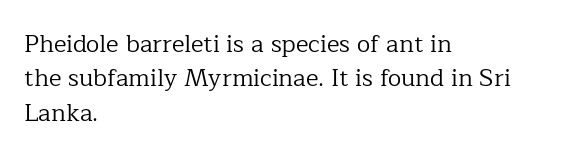
Vertical stems look standard width or narrower in stroke. Default kerning and tracking; the words read as compact shapes. These lines are set flush left with a ragged right edge. The baseline area is clear.
